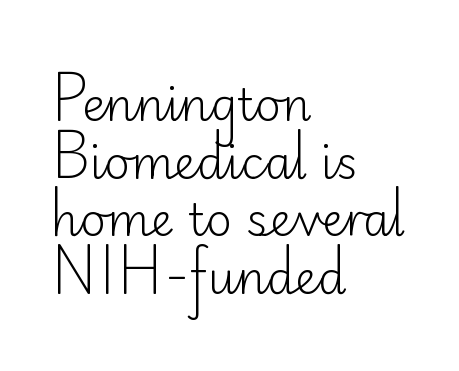
The image shows 45 px light sans-serif type, upright; set left-aligned, normal line spacing (1.28x), normal letter spacing, not underlined; low stroke contrast and a small x-height.
